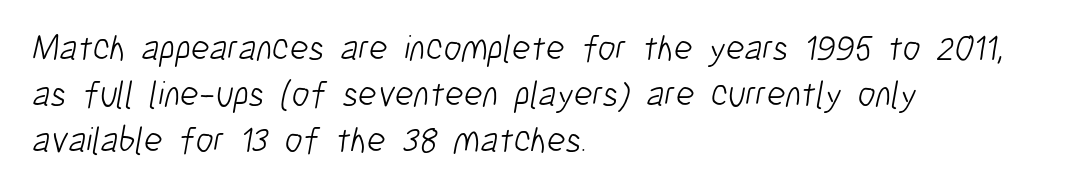
{"serif": "no", "bold": "no", "weight": "light", "width": "condensed", "stroke_contrast": "low", "x_height": "medium", "monospaced": "no", "underline": "no", "align": "left", "line_spacing": "normal", "line_spacing_ratio": 1.28, "letter_spacing": "normal", "letter_spacing_em": 0.0, "glyph_px": 36}
